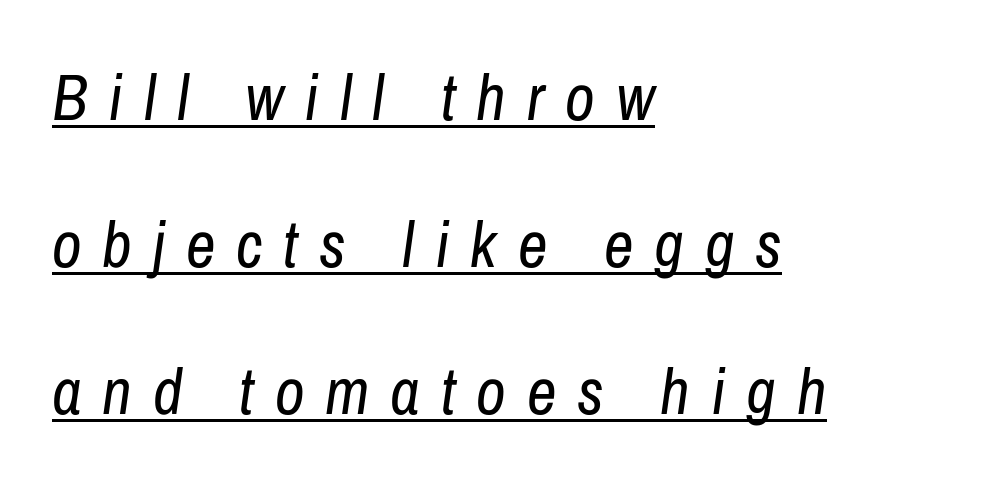
Spacing verdict: proportional, widths tailored to each character. This block would shrink considerably if given ordinary leading; it's expanded now. The passage shown is underscored from start to finish. Is the letter spacing exaggerated? Yes — the characters are pushed far apart.
